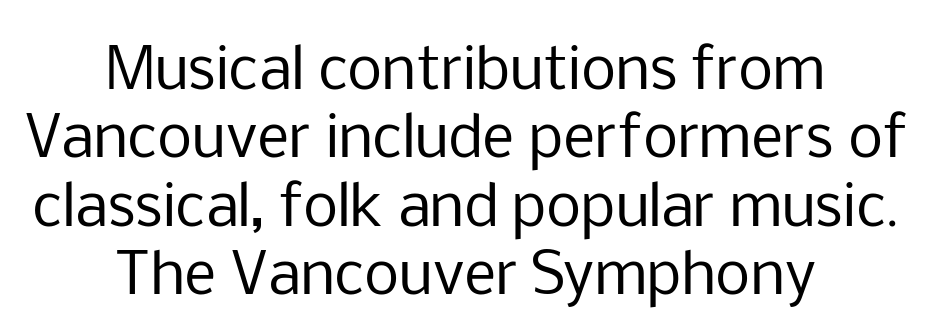
Q: Is the text bold? A: No.
Q: Is the text italic (slanted)? A: No, it is upright.
Q: Is the typeface a serif or a sans-serif typeface? A: Sans-serif.
Q: Is the text underlined? A: No.
Q: How is the paragraph aligned? A: Centered.
Q: Is the spacing between letters normal or unusually wide? A: Normal.
Q: Width (condensed, normal, or wide)? A: Normal.
Q: Stroke contrast? A: Low.
Q: x-height? A: Medium.
Q: Monospaced? A: No.
